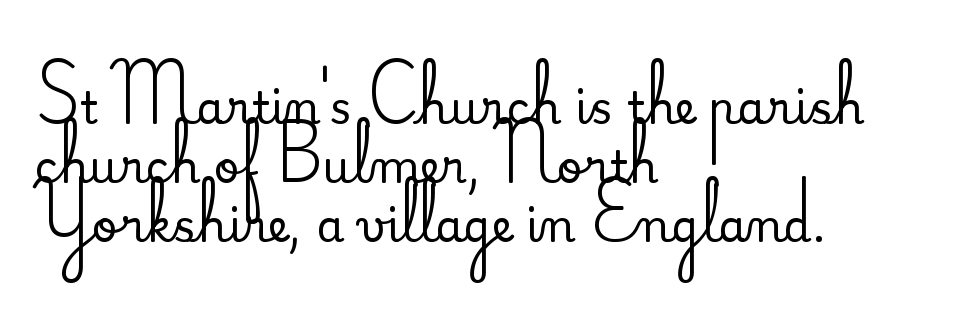
Q: Is the text italic (slanted)? A: No, it is upright.
Q: Is the typeface a serif or a sans-serif typeface? A: Serif.
Q: Is the text underlined? A: No.
Q: How is the paragraph aligned? A: Left-aligned.
Q: Is the spacing between letters normal or unusually wide? A: Normal.
Q: Is the spacing between lines tight, normal or loose? A: Normal.
Q: Width (condensed, normal, or wide)? A: Normal.
Q: Stroke contrast? A: Medium.
Q: x-height? A: Small.
Q: Monospaced? A: No.
